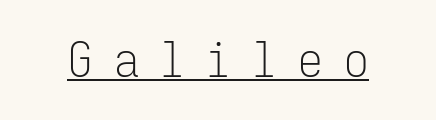
The image shows 49 px light, condensed sans-serif type, upright, monospaced; set unusually wide letter spacing (+0.44 em), underlined; low stroke contrast and a medium x-height.
